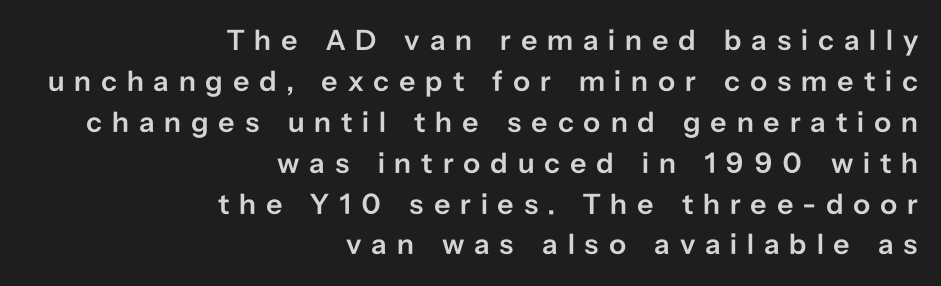
Emphasis by weight is partial: semibold. The paragraph shown leans on its right margin. Letterform terminals end flat and unadorned throughout the passage. Varying glyph widths throughout — classic text-font behaviour. The line texture is sparse and dotted thanks to wide tracking.
